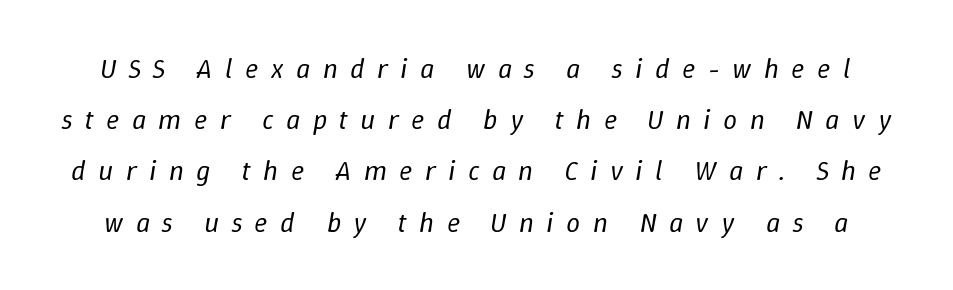
Q: Is the text bold? A: No.
Q: Is the text italic (slanted)? A: Yes, it leans right by about 9 degrees.
Q: Is the text underlined? A: No.
Q: Is the spacing between letters normal or unusually wide? A: Unusually wide.
Q: Width (condensed, normal, or wide)? A: Normal.
Q: Stroke contrast? A: Low.
Q: x-height? A: Medium.
Q: Monospaced? A: No.
